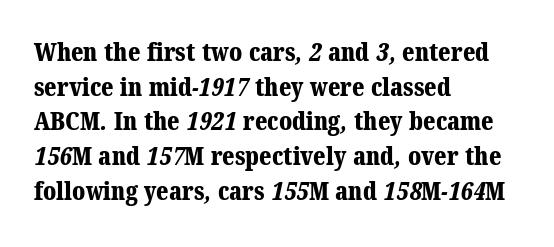
Caption: multi-line text, flush left, ragged right. Default kerning and tracking; the words read as compact shapes. Typographic density is high because the face is bold. Anything drawn beneath the words? Only blank space. The designer left line spacing at the default.
